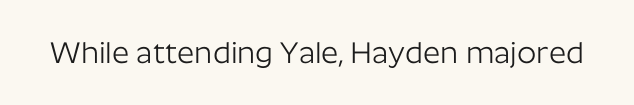
The image shows 30 px light sans-serif type, upright; set normal letter spacing, not underlined; low stroke contrast and a medium x-height.
